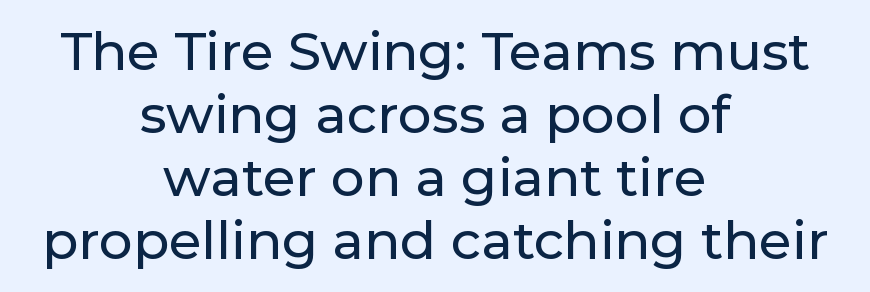
The image shows 53 px sans-serif type, upright; set centered, line spacing 1.19x, normal letter spacing, not underlined; low stroke contrast and a medium x-height.
